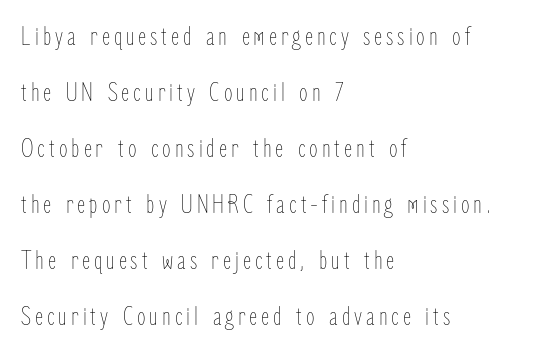
{"italic": "no", "bold": "no", "weight": "thin", "width": "condensed", "stroke_contrast": "low", "x_height": "medium", "monospaced": "no", "underline": "no", "align": "left", "line_spacing": "loose", "line_spacing_ratio": 2.0, "glyph_px": 28}
